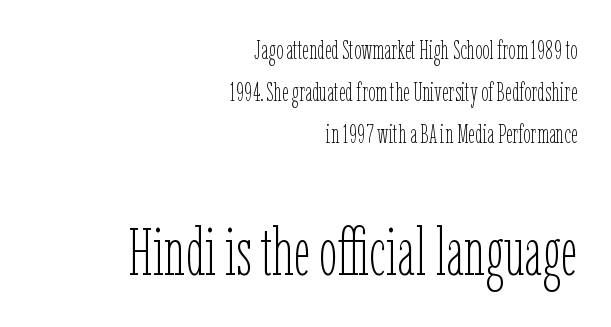
{"italic": "no", "bold": "no", "weight": "thin", "width": "condensed", "stroke_contrast": "low", "x_height": "medium", "monospaced": "no", "underline": "no", "align": "right", "line_spacing": "normal", "line_spacing_ratio": 1.61, "letter_spacing": "normal", "letter_spacing_em": 0.0, "larger_block": "second", "size_ratio": 2.54, "glyph_px": 66}
